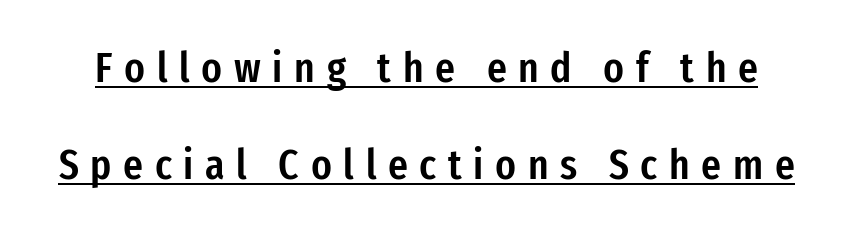
Q: Is the text bold? A: Semi-bold.
Q: Is the text italic (slanted)? A: No, it is upright.
Q: Is the typeface a serif or a sans-serif typeface? A: Sans-serif.
Q: Is the text underlined? A: Yes.
Q: Is the spacing between letters normal or unusually wide? A: Unusually wide.
Q: Is the spacing between lines tight, normal or loose? A: Loose.
Q: Width (condensed, normal, or wide)? A: Condensed.
Q: Stroke contrast? A: Low.
Q: x-height? A: Medium.
Q: Monospaced? A: No.
